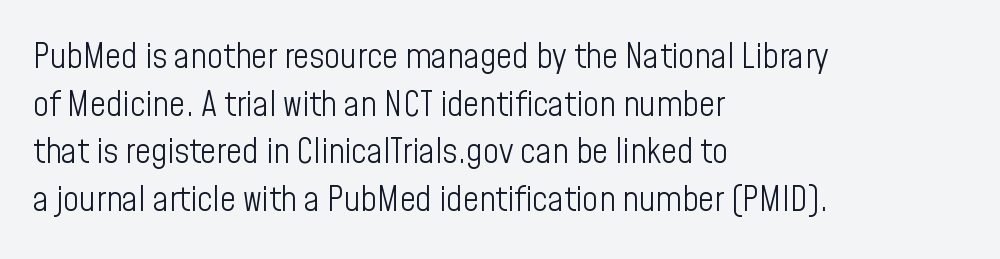
{"serif": "no", "italic": "no", "bold": "no", "weight": "light", "width": "condensed", "stroke_contrast": "low", "x_height": "medium", "monospaced": "no", "underline": "no", "align": "left", "line_spacing": "normal", "line_spacing_ratio": 1.36, "letter_spacing": "normal", "letter_spacing_em": 0.0, "glyph_px": 35}
